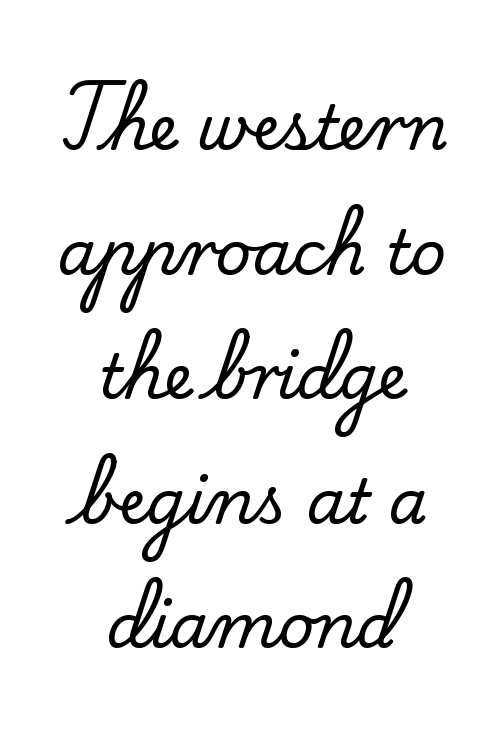
Q: Is the text italic (slanted)? A: Yes.
Q: Is the typeface a serif or a sans-serif typeface? A: Serif.
Q: Is the text underlined? A: No.
Q: How is the paragraph aligned? A: Centered.
Q: Is the spacing between letters normal or unusually wide? A: Normal.
Q: Is the spacing between lines tight, normal or loose? A: Loose.
Q: Width (condensed, normal, or wide)? A: Normal.
Q: Stroke contrast? A: Low.
Q: x-height? A: Small.
Q: Monospaced? A: No.
